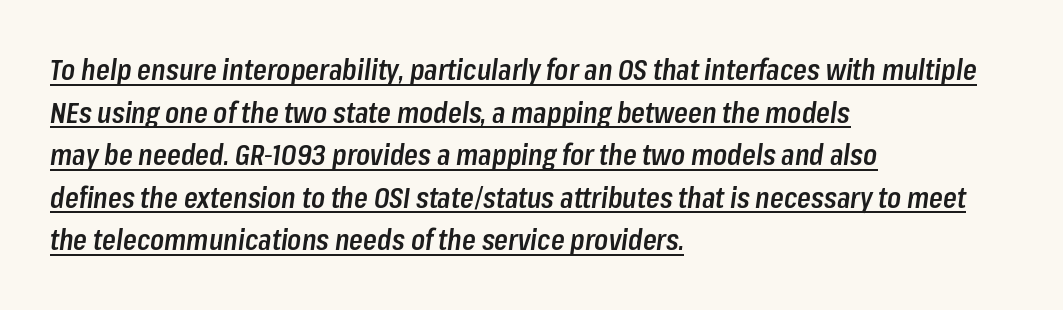
{"italic": "yes", "lean": "right", "slant_degrees": 8, "bold": "semi", "weight": "semibold", "width": "condensed", "stroke_contrast": "low", "x_height": "medium", "monospaced": "no", "underline": "yes", "align": "left", "line_spacing": "normal", "line_spacing_ratio": 1.52, "letter_spacing": "normal", "letter_spacing_em": 0.0, "glyph_px": 28}
